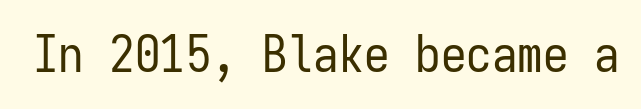
A typesetter would call this monospace, since all characters share one set width. Counters stay open thanks to moderate or lighter strokes. The baseline area is clear. The letters stand upright; this is a roman face. Between one letter and the next there's only the usual sliver of space.
